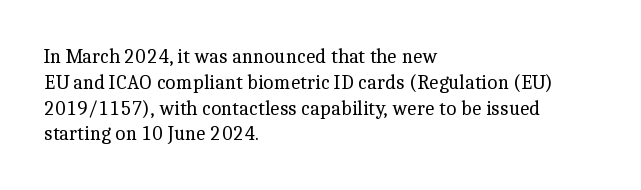
Q: Is the text bold? A: No.
Q: Is the text italic (slanted)? A: No, it is upright.
Q: Is the text underlined? A: No.
Q: How is the paragraph aligned? A: Left-aligned.
Q: Is the spacing between letters normal or unusually wide? A: Normal.
Q: Is the spacing between lines tight, normal or loose? A: Normal.
